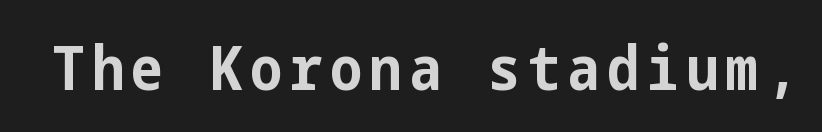
Q: Is the text bold? A: Yes.
Q: Is the text italic (slanted)? A: No, it is upright.
Q: Is the typeface a serif or a sans-serif typeface? A: Sans-serif.
Q: Is the text underlined? A: No.
Q: Width (condensed, normal, or wide)? A: Condensed.
Q: Stroke contrast? A: Low.
Q: x-height? A: Medium.
